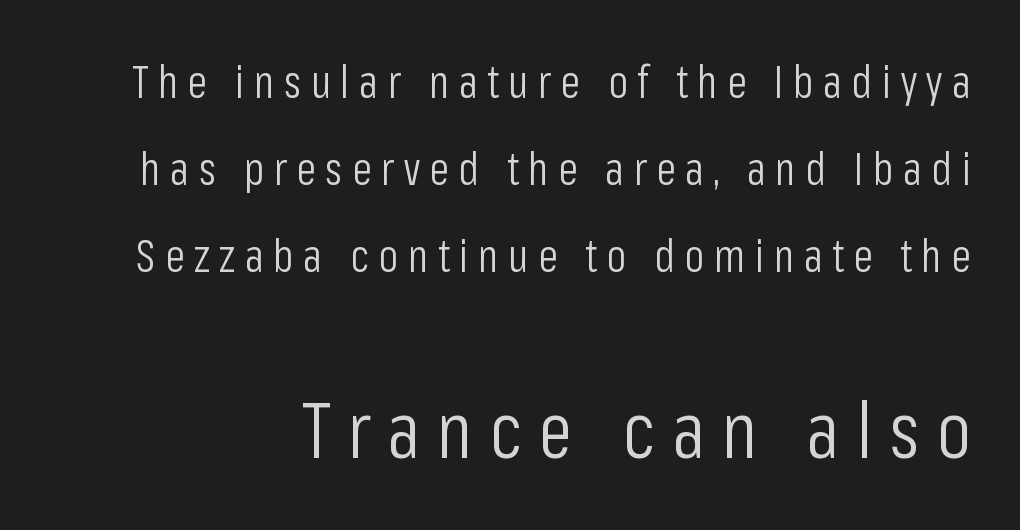
{"serif": "no", "italic": "no", "bold": "no", "weight": "light", "width": "condensed", "stroke_contrast": "low", "x_height": "medium", "monospaced": "no", "underline": "no", "line_spacing": "loose", "line_spacing_ratio": 1.93, "letter_spacing": "wide", "letter_spacing_em": 0.21, "larger_block": "second", "size_ratio": 1.76, "glyph_px": 79}
